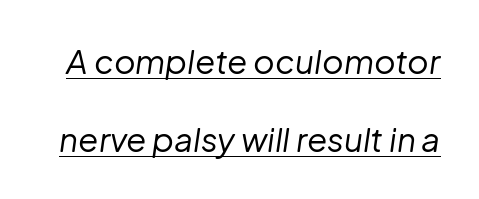
The image shows 33 px regular-weight type, italic (leaning right); set loose line spacing (2.36x), normal letter spacing, underlined; low stroke contrast and a medium x-height.
